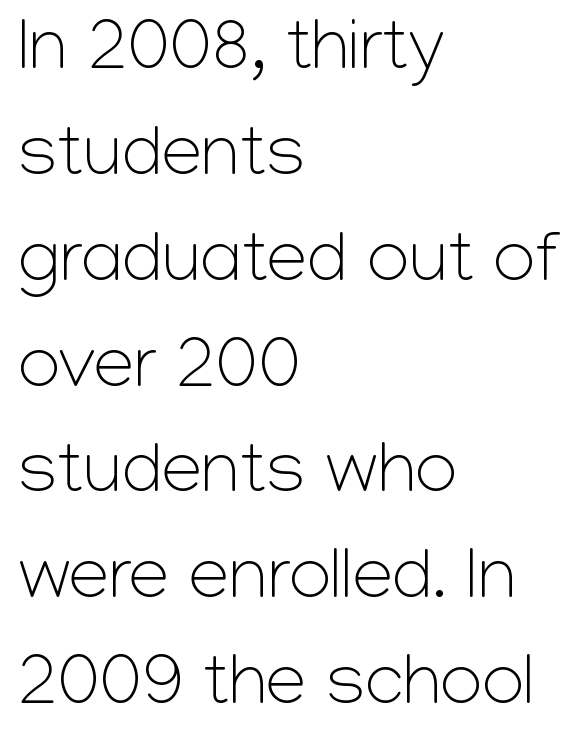
These glyphs show unthickened strokes, regular width or finer. Which margin do the lines hug? The left one — the right edge is uneven. Posture: straight, roman, zero tilt. What kind of face is this? One without serifs — a sans. The letterforms sit shoulder to shoulder at normal distance.
